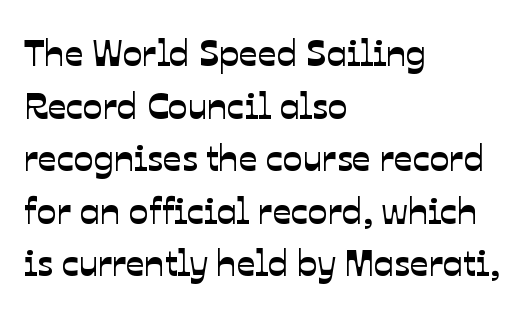
The image shows 37 px sans-serif type; set left-aligned, normal line spacing (1.42x), normal letter spacing, not underlined; low stroke contrast and a medium x-height.
